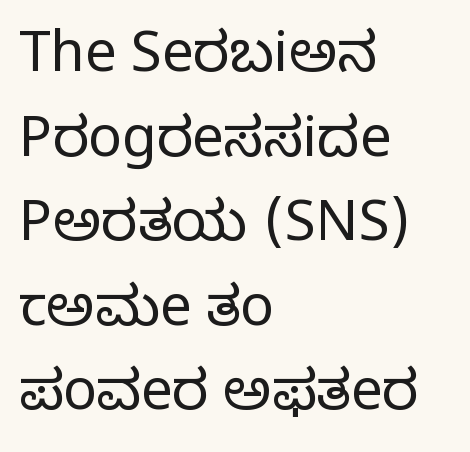
{"serif": "yes", "italic": "no", "bold": "no", "weight": "regular", "width": "normal", "stroke_contrast": "low", "x_height": "large", "monospaced": "no", "underline": "no", "align": "left", "line_spacing": "normal", "line_spacing_ratio": 1.51, "letter_spacing": "normal", "letter_spacing_em": 0.0, "glyph_px": 56}
